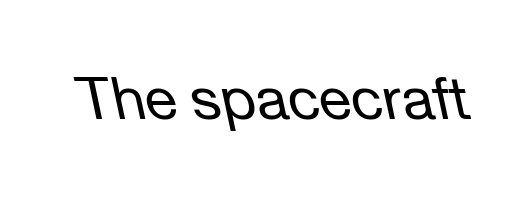
Q: Is the text bold? A: No.
Q: Is the text italic (slanted)? A: Yes, it leans left by about 12 degrees.
Q: Is the text underlined? A: No.
Q: Is the spacing between letters normal or unusually wide? A: Normal.
Q: Width (condensed, normal, or wide)? A: Normal.
Q: Stroke contrast? A: Low.
Q: x-height? A: Medium.
Q: Monospaced? A: No.
